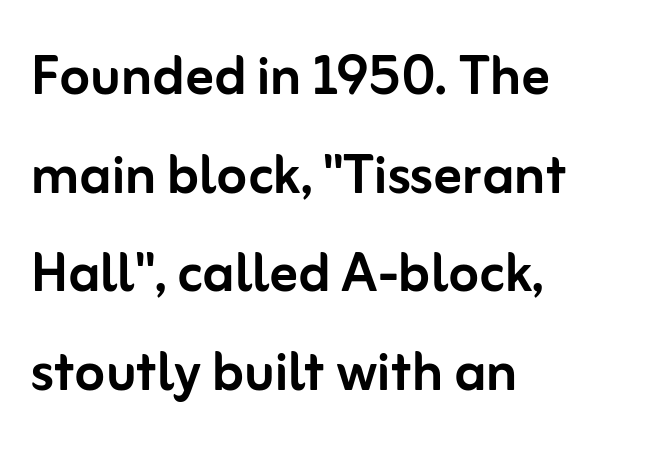
Q: Is the text italic (slanted)? A: No, it is upright.
Q: Is the typeface a serif or a sans-serif typeface? A: Sans-serif.
Q: Is the text underlined? A: No.
Q: How is the paragraph aligned? A: Left-aligned.
Q: Is the spacing between letters normal or unusually wide? A: Normal.
Q: Is the spacing between lines tight, normal or loose? A: Normal.
Q: Width (condensed, normal, or wide)? A: Normal.
Q: Stroke contrast? A: Low.
Q: x-height? A: Medium.
Q: Monospaced? A: No.
